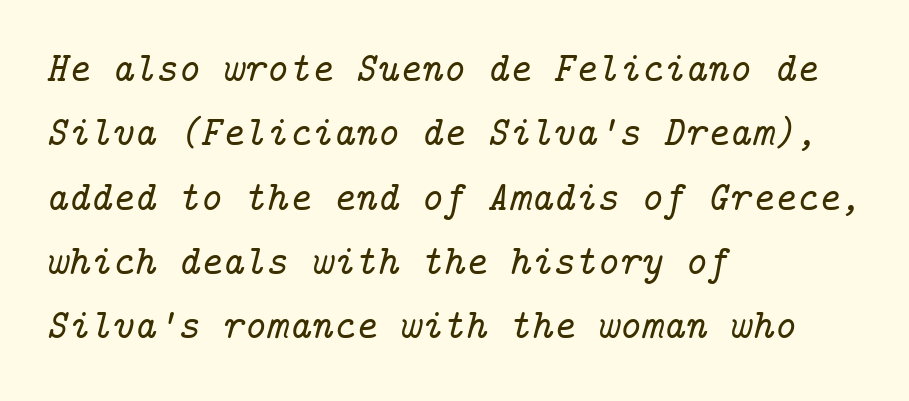
Q: Is the text italic (slanted)? A: Yes, it leans right by about 14 degrees.
Q: Is the typeface a serif or a sans-serif typeface? A: Serif.
Q: Is the text underlined? A: No.
Q: How is the paragraph aligned? A: Left-aligned.
Q: Is the spacing between letters normal or unusually wide? A: Normal.
Q: Is the spacing between lines tight, normal or loose? A: Normal.
Q: Width (condensed, normal, or wide)? A: Normal.
Q: Stroke contrast? A: Low.
Q: x-height? A: Medium.
